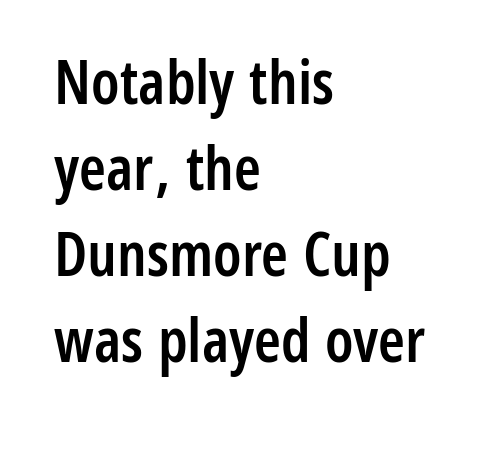
The image shows 61 px semibold, condensed sans-serif type, upright; set left-aligned, normal line spacing (1.41x), normal letter spacing, not underlined; low stroke contrast and a medium x-height.
